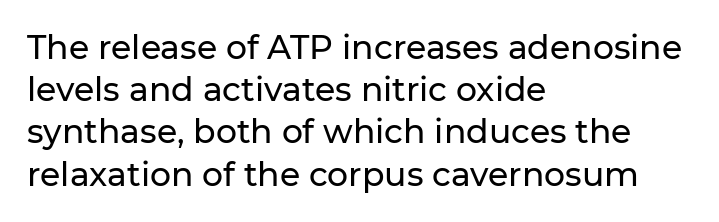
The image shows 33 px sans-serif type, upright; set left-aligned, normal line spacing (1.28x), normal letter spacing, not underlined; low stroke contrast and a medium x-height.
